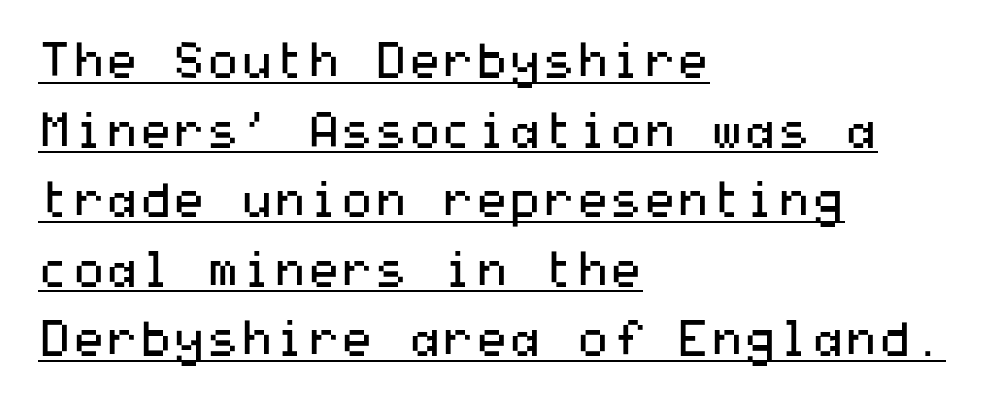
{"serif": "no", "italic": "no", "bold": "no", "weight": "regular", "width": "wide", "stroke_contrast": "medium", "x_height": "medium", "underline": "yes", "align": "left", "line_spacing": "normal", "line_spacing_ratio": 1.45, "letter_spacing": "normal", "letter_spacing_em": 0.0, "glyph_px": 48}
